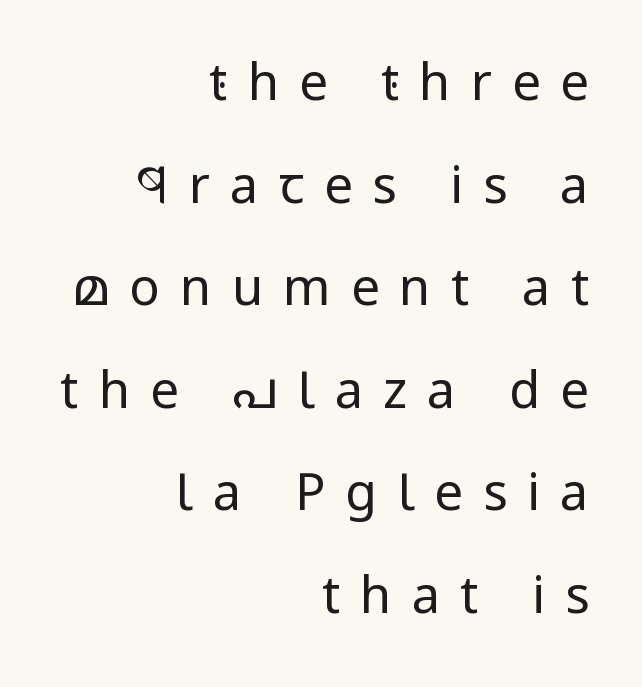
{"serif": "no", "italic": "no", "bold": "no", "weight": "regular", "width": "condensed", "stroke_contrast": "low", "x_height": "large", "monospaced": "no", "underline": "no", "align": "right", "line_spacing": "loose", "line_spacing_ratio": 2.01, "letter_spacing": "wide", "letter_spacing_em": 0.39, "glyph_px": 51}
